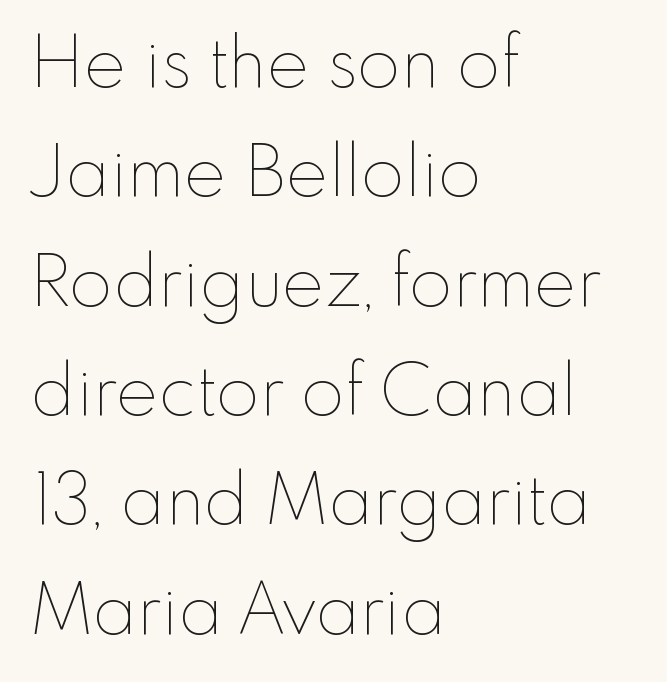
The lettering stays uniformly vertical, giving the passage a roman look. The weight tops out at a normal text grade. Summary of vertical rhythm: regular, with standard interline spacing. Each letter keeps its own natural width here, so spacing adapts to shape. Left-aligned paragraph, ragged on the right.
